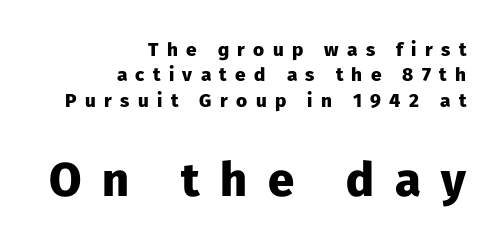
The image shows 47 px heavy sans-serif type, upright; set right-aligned, normal line spacing (1.34x), unusually wide letter spacing (+0.44 em), not underlined; the second (bottom) block is 2.47x larger; low stroke contrast and a medium x-height.
